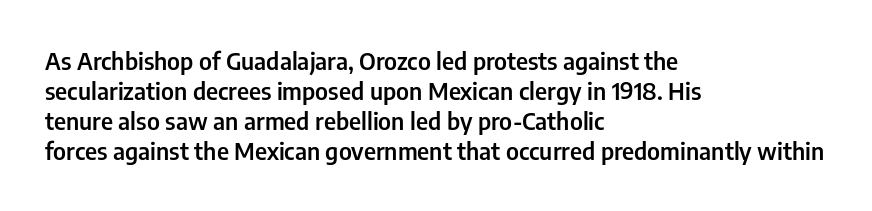
Unmarked baselines from the first word to the last. The leading is moderate, giving the passage an even texture. A bit beefed up — I'd call it semibold rather than bold. Horizontal alignment here is leftward, the default for most running prose. Style check: upright. Honestly, the letter spacing is just normal — you wouldn't notice it.
